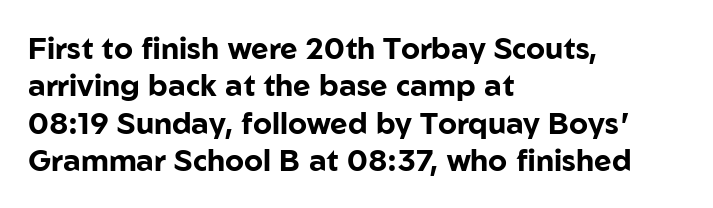
No extra tracking has been applied to these lines. Quick note: not italic, upright. Students, this is bold: see how much ink each stroke carries. Glance below the letters and you will spot only blank space. The passage shown is typed in a proportional face where columns would drift.
